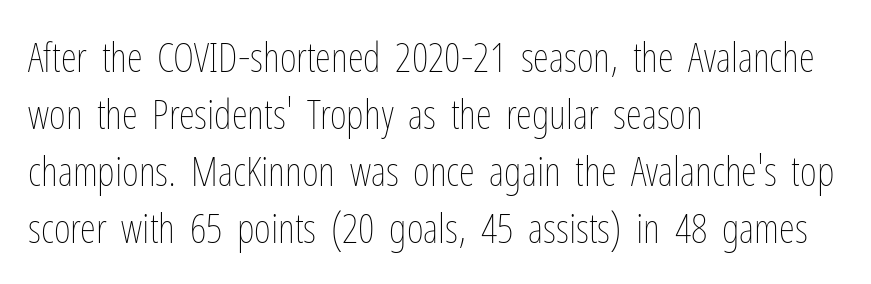
The image shows 41 px thin, condensed type, upright; set left-aligned, normal line spacing (1.39x), normal letter spacing, not underlined; low stroke contrast and a medium x-height.
